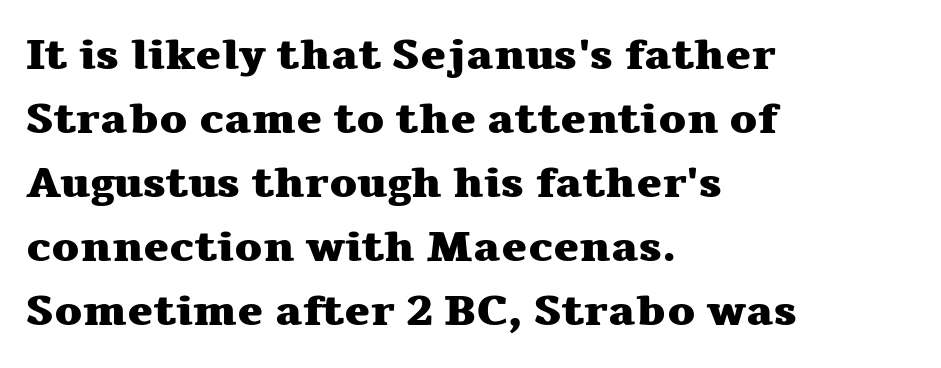
{"serif": "yes", "italic": "no", "bold": "yes", "weight": "heavy", "width": "wide", "stroke_contrast": "medium", "x_height": "medium", "monospaced": "no", "underline": "no", "align": "left", "line_spacing": "normal", "line_spacing_ratio": 1.49, "letter_spacing": "normal", "letter_spacing_em": 0.0, "glyph_px": 43}
